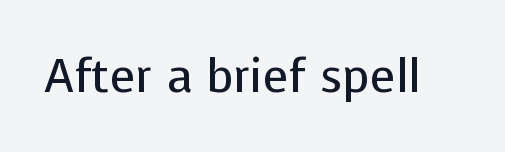
Q: Is the text bold? A: No.
Q: Is the text italic (slanted)? A: No, it is upright.
Q: Is the typeface a serif or a sans-serif typeface? A: Sans-serif.
Q: Is the text underlined? A: No.
Q: Is the spacing between letters normal or unusually wide? A: Normal.
Q: Width (condensed, normal, or wide)? A: Normal.
Q: Stroke contrast? A: Low.
Q: x-height? A: Medium.
Q: Monospaced? A: No.
